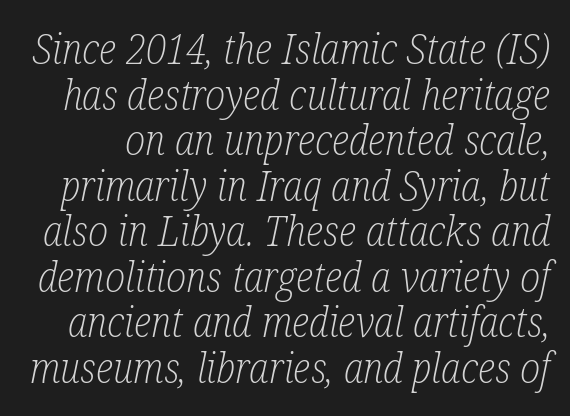
Q: Is the text bold? A: No.
Q: Is the text italic (slanted)? A: Yes, it leans right by about 12 degrees.
Q: Is the typeface a serif or a sans-serif typeface? A: Serif.
Q: Is the text underlined? A: No.
Q: Is the spacing between letters normal or unusually wide? A: Normal.
Q: Is the spacing between lines tight, normal or loose? A: Tight.
Q: Width (condensed, normal, or wide)? A: Condensed.
Q: Stroke contrast? A: Low.
Q: x-height? A: Medium.
Q: Monospaced? A: No.
